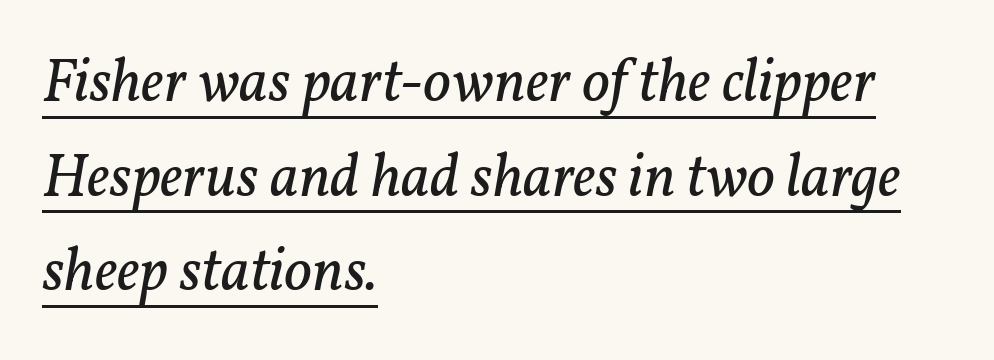
The image shows 61 px regular-weight serif type, italic (leaning right); set left-aligned, normal line spacing (1.55x), normal letter spacing, underlined; low stroke contrast and a medium x-height.
